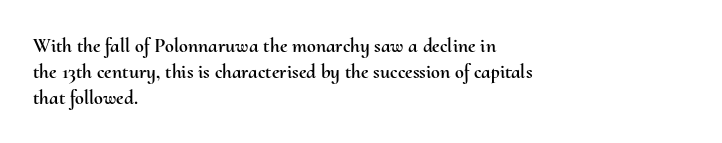
The letterforms sit shoulder to shoulder at normal distance. The lines in this sample share a left origin and differ only in where they stop. Lines of text with bare space underneath. This sample keeps an unexceptional amount of space between lines. Upright lettering throughout.
